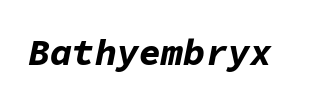
There's an unmistakable incline to the writing here. Students, this is bold: see how much ink each stroke carries. The tracking reads as untouched default to a designer's eye. The letters march in equal steps, a hallmark of fixed-pitch type.
